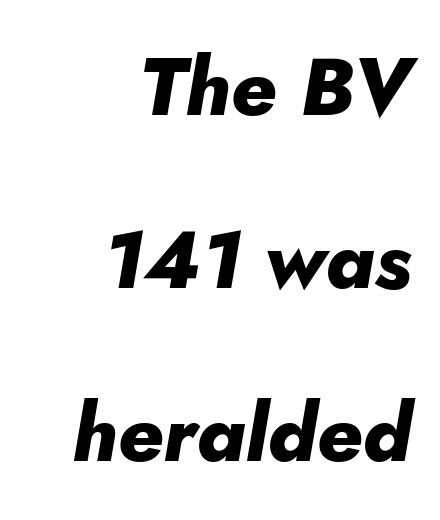
The passage shown is emphatically bold. Airy leading. Looks like regular typesetting: each glyph gets only the width it needs. In CSS terms this would be text-align: right.
